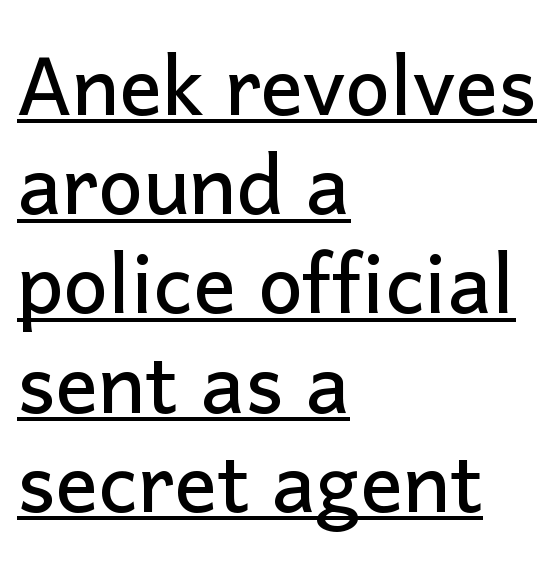
{"serif": "no", "italic": "no", "width": "normal", "stroke_contrast": "low", "x_height": "medium", "monospaced": "no", "underline": "yes", "align": "left", "line_spacing_ratio": 1.24, "letter_spacing": "normal", "letter_spacing_em": 0.0, "glyph_px": 80}
